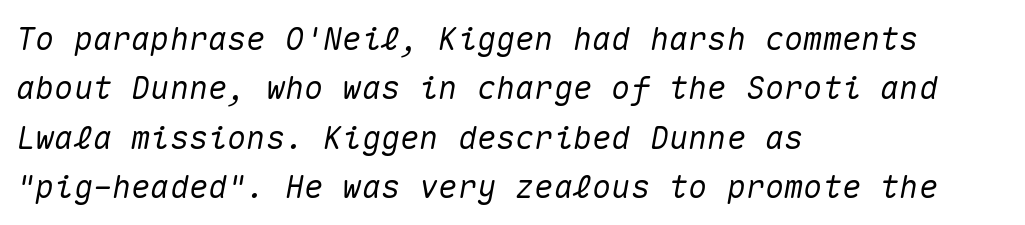
The image shows 32 px text type, italic (leaning right), monospaced; set left-aligned, normal line spacing (1.54x), normal letter spacing, not underlined; medium stroke contrast and a medium x-height.
